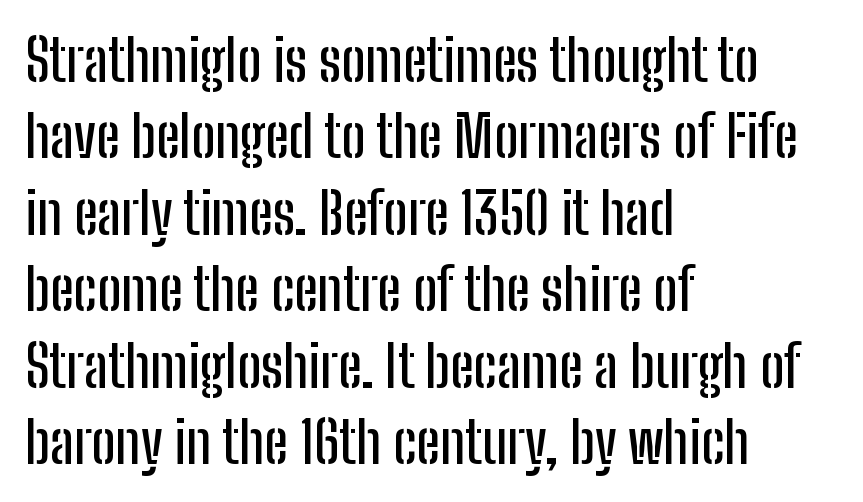
The image shows 57 px condensed sans-serif type, upright; set left-aligned, normal line spacing (1.34x), normal letter spacing, not underlined; low stroke contrast and a medium x-height.
